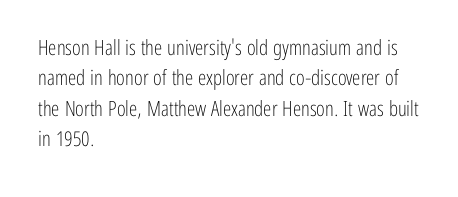
{"italic": "no", "bold": "no", "underline": "no", "align": "left", "line_spacing": "normal", "line_spacing_ratio": 1.45, "letter_spacing": "normal", "letter_spacing_em": 0.0, "glyph_px": 21}
